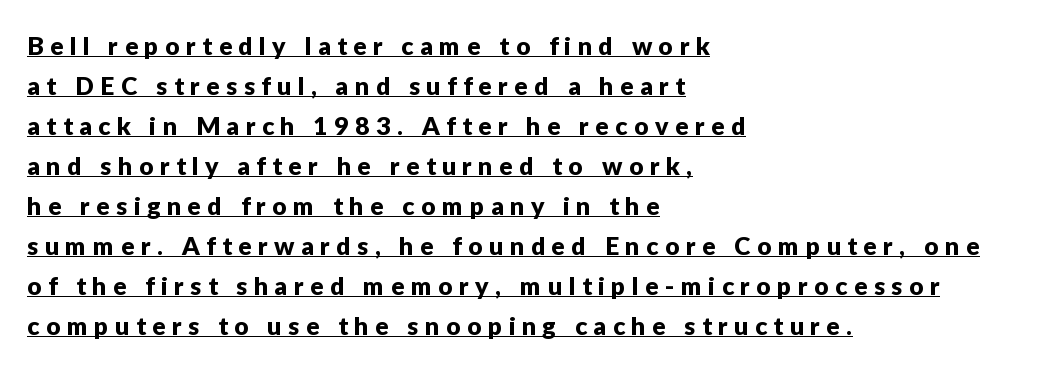
Is there much room between lines? A standard amount, neither cramped nor airy. Observe the wide spacing: letters keep a clear distance from each other. The rendering uses the underline text-decoration. This is roman type, the default non-slanted kind. Reading down the block, your eye returns to a fixed left position each line.
